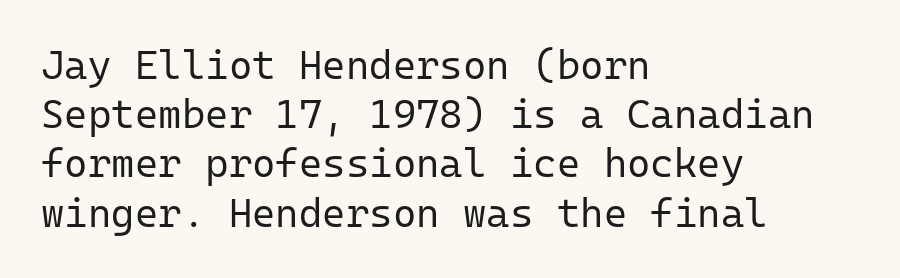
{"serif": "no", "italic": "no", "bold": "no", "weight": "regular", "width": "normal", "stroke_contrast": "low", "x_height": "medium", "monospaced": "yes", "underline": "no", "align": "left", "line_spacing_ratio": 1.23, "letter_spacing": "normal", "letter_spacing_em": 0.0, "glyph_px": 40}
